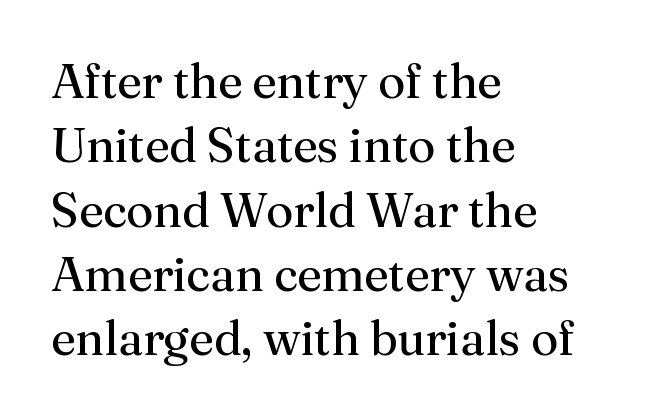
Q: Is the text bold? A: No.
Q: Is the text italic (slanted)? A: No, it is upright.
Q: Is the typeface a serif or a sans-serif typeface? A: Serif.
Q: Is the text underlined? A: No.
Q: How is the paragraph aligned? A: Left-aligned.
Q: Is the spacing between letters normal or unusually wide? A: Normal.
Q: Is the spacing between lines tight, normal or loose? A: Normal.
Q: Width (condensed, normal, or wide)? A: Normal.
Q: Stroke contrast? A: Medium.
Q: x-height? A: Medium.
Q: Monospaced? A: No.
